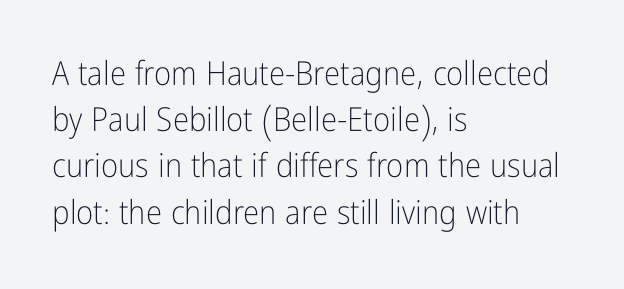
Q: Is the text bold? A: No.
Q: Is the text italic (slanted)? A: No, it is upright.
Q: Is the typeface a serif or a sans-serif typeface? A: Sans-serif.
Q: Is the text underlined? A: No.
Q: How is the paragraph aligned? A: Left-aligned.
Q: Is the spacing between letters normal or unusually wide? A: Normal.
Q: Is the spacing between lines tight, normal or loose? A: Normal.
Q: Width (condensed, normal, or wide)? A: Condensed.
Q: Stroke contrast? A: Low.
Q: x-height? A: Medium.
Q: Monospaced? A: No.
